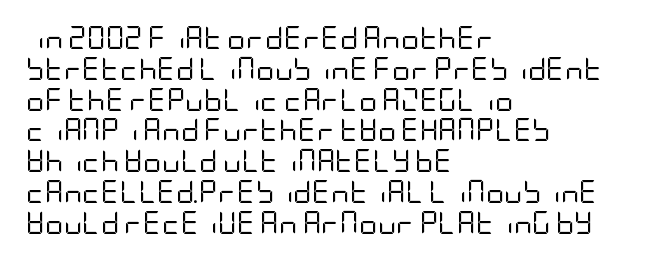
The image shows 23 px text type, upright; set left-aligned, normal line spacing (1.34x), normal letter spacing, not underlined.
